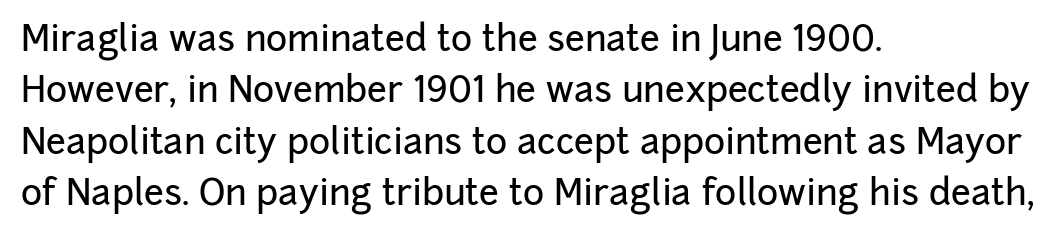
Q: Is the text italic (slanted)? A: No, it is upright.
Q: Is the typeface a serif or a sans-serif typeface? A: Sans-serif.
Q: Is the text underlined? A: No.
Q: How is the paragraph aligned? A: Left-aligned.
Q: Is the spacing between letters normal or unusually wide? A: Normal.
Q: Is the spacing between lines tight, normal or loose? A: Normal.
Q: Width (condensed, normal, or wide)? A: Normal.
Q: Stroke contrast? A: Low.
Q: x-height? A: Medium.
Q: Monospaced? A: No.
